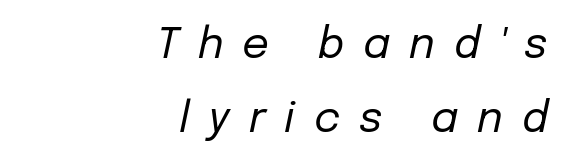
{"italic": "yes", "lean": "right", "slant_degrees": 12, "bold": "no", "weight": "regular", "width": "normal", "stroke_contrast": "low", "x_height": "medium", "monospaced": "no", "underline": "no", "align": "right", "line_spacing_ratio": 1.76, "letter_spacing": "wide", "letter_spacing_em": 0.45, "glyph_px": 42}
